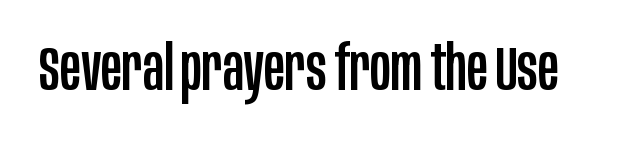
{"serif": "no", "italic": "no", "width": "condensed", "stroke_contrast": "low", "x_height": "large", "monospaced": "no", "underline": "no", "letter_spacing": "normal", "letter_spacing_em": 0.0, "glyph_px": 63}
